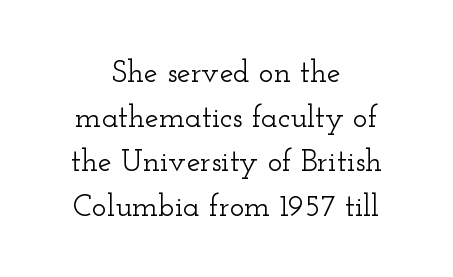
The image shows 31 px wide serif type, upright; set centered, normal line spacing (1.44x), normal letter spacing, not underlined; low stroke contrast and a small x-height.
